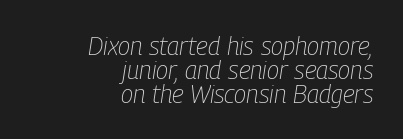
Weight: in the light-to-regular range. The specimen omits any rule beneath the text block's lines. The lettering tilts uniformly, giving the passage an italic look. Glyph-to-glyph distance matches everyday printed text.
